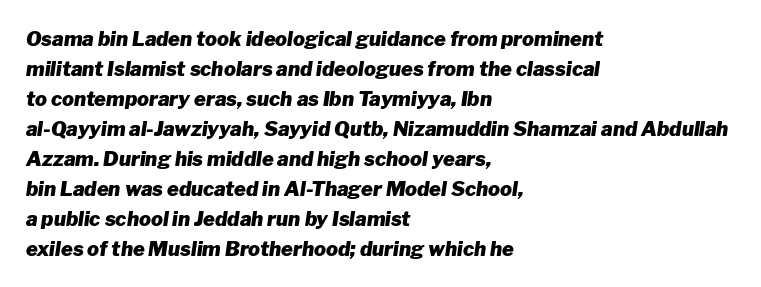
{"italic": "yes", "lean": "right", "slant_degrees": 8, "bold": "yes", "underline": "no", "align": "left", "line_spacing": "normal", "line_spacing_ratio": 1.5, "letter_spacing": "normal", "letter_spacing_em": 0.0, "glyph_px": 20}
